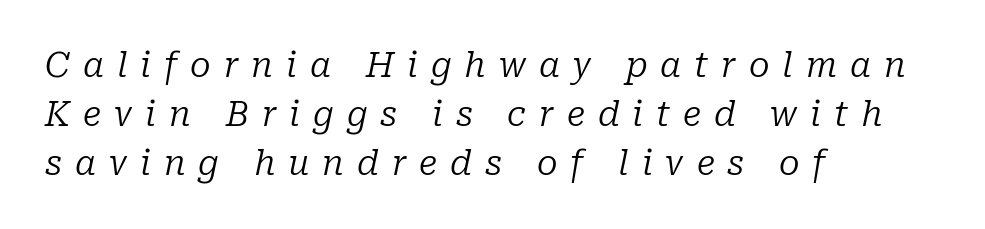
The image shows 34 px regular-weight serif type, italic (leaning right); set left-aligned, normal line spacing (1.44x), unusually wide letter spacing (+0.38 em), not underlined; low stroke contrast and a medium x-height.
